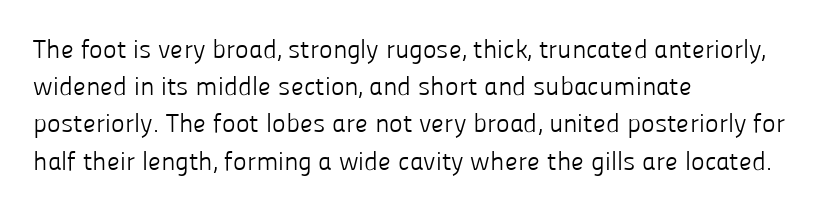
{"italic": "no", "bold": "no", "underline": "no", "align": "left", "line_spacing": "normal", "line_spacing_ratio": 1.43, "letter_spacing": "normal", "letter_spacing_em": 0.0, "glyph_px": 26}
